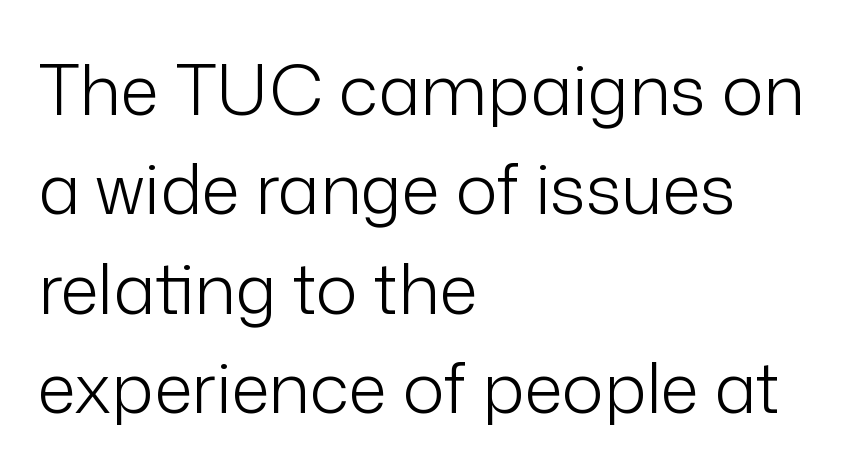
Q: Is the text bold? A: No.
Q: Is the text italic (slanted)? A: No, it is upright.
Q: Is the typeface a serif or a sans-serif typeface? A: Sans-serif.
Q: Is the text underlined? A: No.
Q: How is the paragraph aligned? A: Left-aligned.
Q: Is the spacing between letters normal or unusually wide? A: Normal.
Q: Is the spacing between lines tight, normal or loose? A: Normal.
Q: Width (condensed, normal, or wide)? A: Normal.
Q: Stroke contrast? A: Low.
Q: x-height? A: Medium.
Q: Monospaced? A: No.
